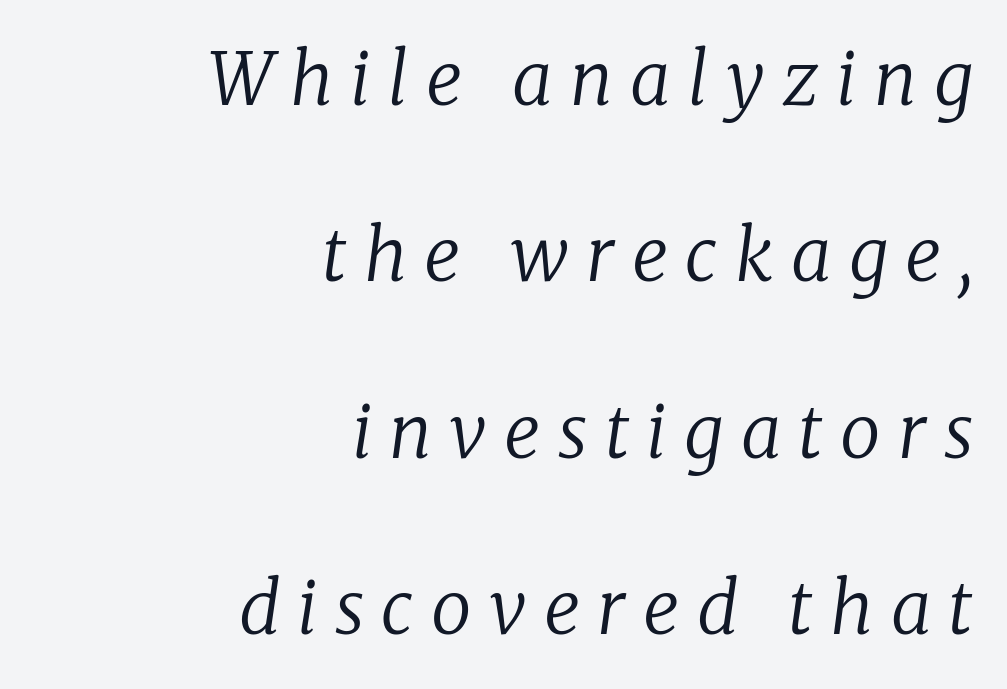
The image shows 72 px regular-weight serif type, italic (leaning right); set right-aligned, loose line spacing (2.45x), unusually wide letter spacing (+0.24 em), not underlined; low stroke contrast and a medium x-height.
